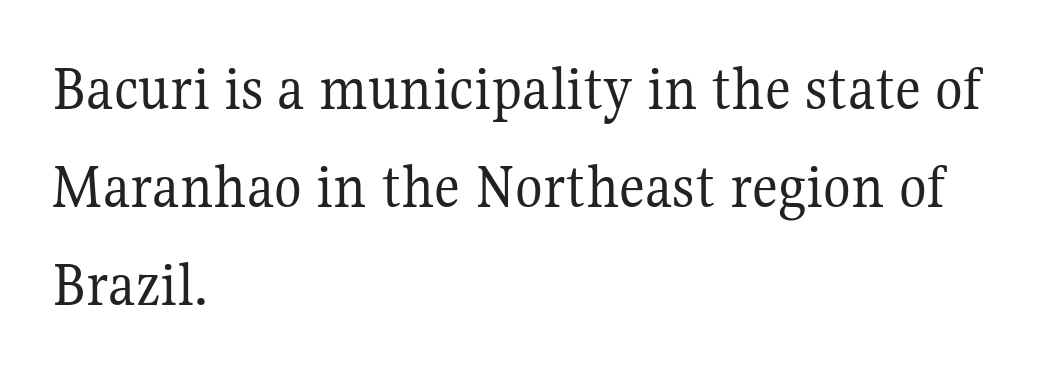
Look at the bottom of the vertical strokes: they flare into serifs here. The line-height multiplier appears to be the usual default. When letters stand straight like this, we call the style roman or upright. Lines of text with bare space underneath. No letter is thick-stroked: the sample isn't bold. All the whitespace from short lines collects on the right.
